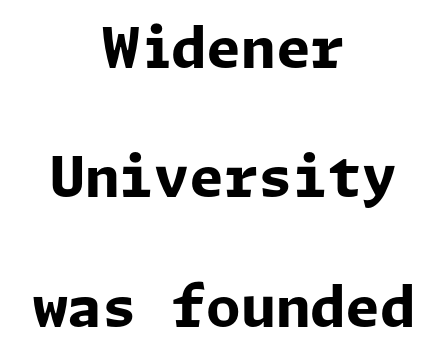
Q: Is the text bold? A: Yes.
Q: Is the text italic (slanted)? A: No, it is upright.
Q: Is the typeface a serif or a sans-serif typeface? A: Sans-serif.
Q: Is the text underlined? A: No.
Q: How is the paragraph aligned? A: Centered.
Q: Is the spacing between letters normal or unusually wide? A: Normal.
Q: Is the spacing between lines tight, normal or loose? A: Loose.
Q: Width (condensed, normal, or wide)? A: Normal.
Q: Stroke contrast? A: Low.
Q: x-height? A: Medium.
